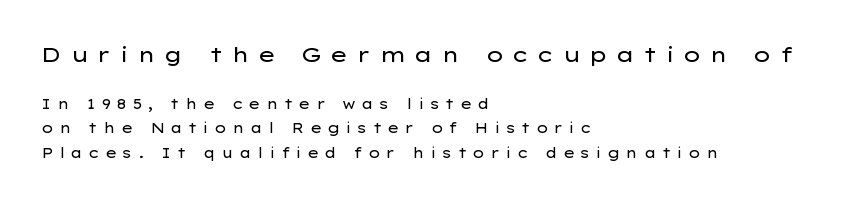
The image shows 21 px text type, upright; set left-aligned, line spacing 1.75x, unusually wide letter spacing (+0.37 em), not underlined; the first (top) block is 1.5x larger.
